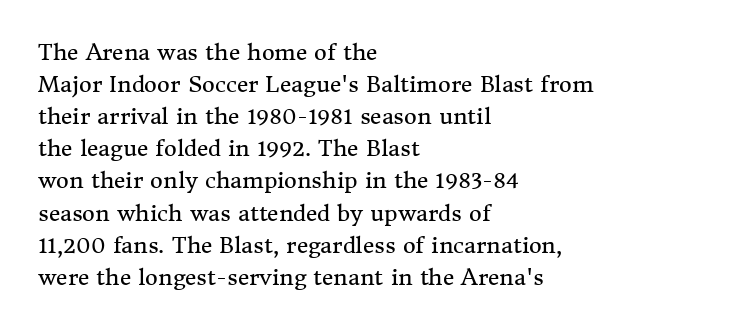
Q: Is the text bold? A: No.
Q: Is the text italic (slanted)? A: No, it is upright.
Q: Is the text underlined? A: No.
Q: How is the paragraph aligned? A: Left-aligned.
Q: Is the spacing between letters normal or unusually wide? A: Normal.
Q: Is the spacing between lines tight, normal or loose? A: Normal.
